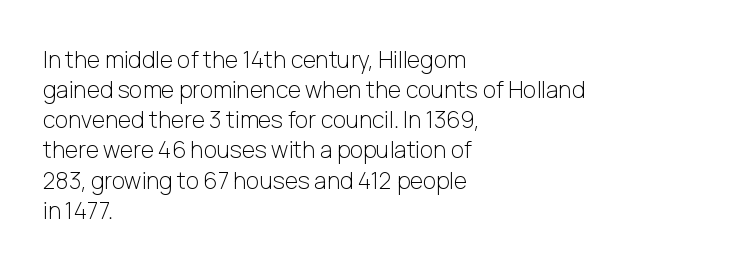
Teacher's note: observe the even left margin — that is flush-left alignment. Does extra space separate the letters? No, they use regular spacing. In terms of posture, this sample is upright. The glyphs are unaccompanied by any horizontal stroke below them. The lines sit at an ordinary, default distance from one another.
